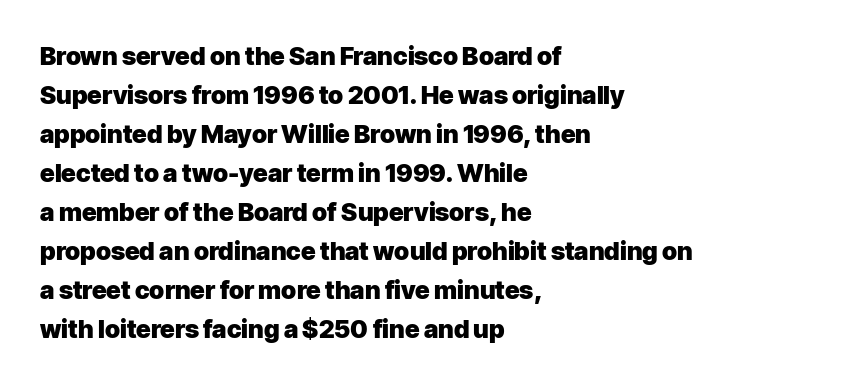
The image shows 25 px bold type, upright; set left-aligned, normal line spacing (1.56x), normal letter spacing, not underlined.
